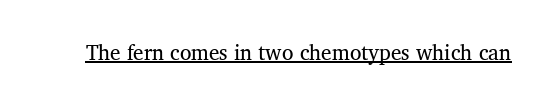
Q: Is the text bold? A: No.
Q: Is the text italic (slanted)? A: No, it is upright.
Q: Is the text underlined? A: Yes.
Q: Is the spacing between letters normal or unusually wide? A: Normal.
